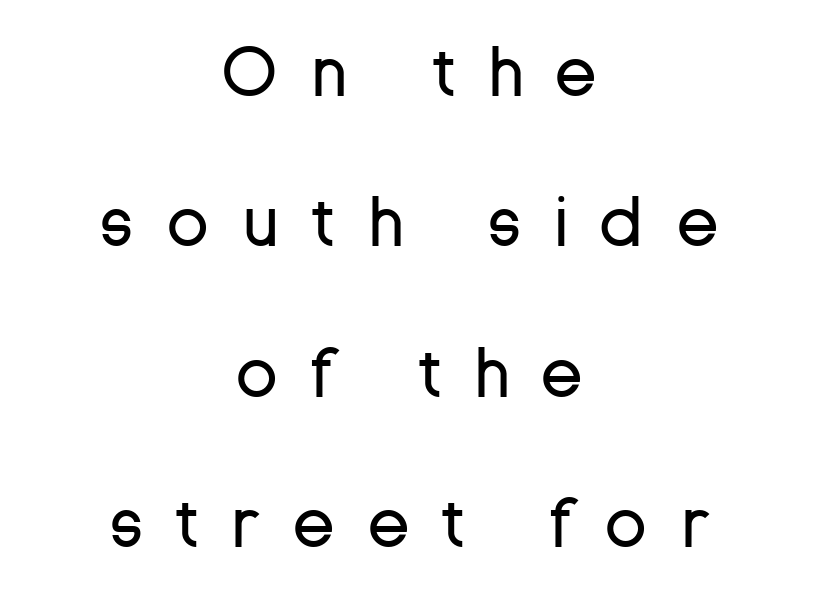
The image shows 70 px regular-weight sans-serif type, upright; set centered, loose line spacing (2.15x), unusually wide letter spacing (+0.46 em), not underlined; low stroke contrast and a medium x-height.
